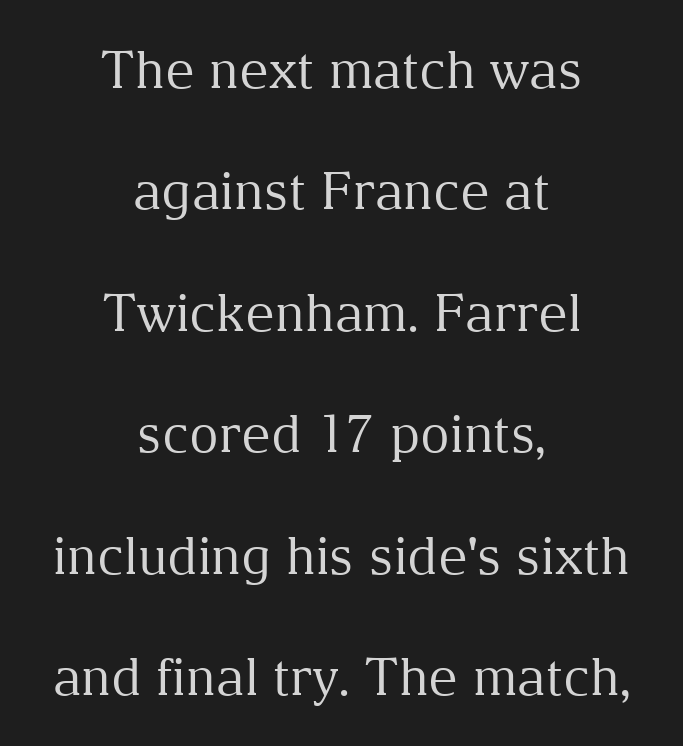
Q: Is the text bold? A: No.
Q: Is the text italic (slanted)? A: No, it is upright.
Q: Is the typeface a serif or a sans-serif typeface? A: Serif.
Q: Is the text underlined? A: No.
Q: How is the paragraph aligned? A: Centered.
Q: Is the spacing between letters normal or unusually wide? A: Normal.
Q: Is the spacing between lines tight, normal or loose? A: Loose.
Q: Width (condensed, normal, or wide)? A: Normal.
Q: Stroke contrast? A: Medium.
Q: x-height? A: Medium.
Q: Monospaced? A: No.
